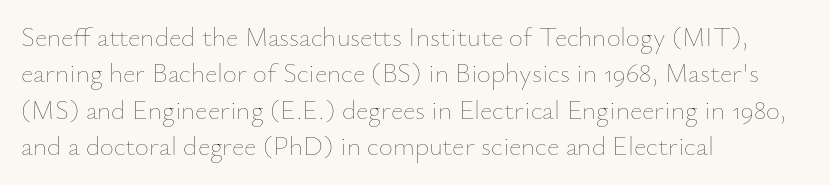
{"italic": "no", "bold": "no", "underline": "no", "align": "left", "line_spacing": "normal", "line_spacing_ratio": 1.35, "letter_spacing": "normal", "letter_spacing_em": 0.0, "glyph_px": 27}
